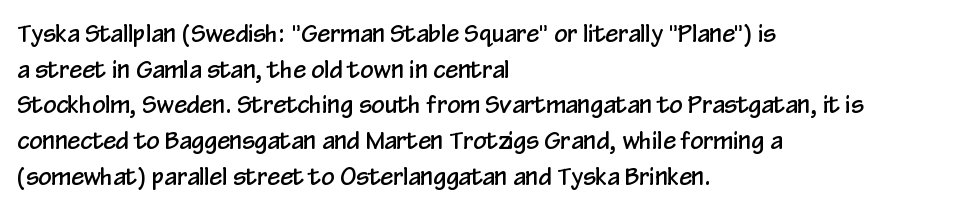
{"italic": "no", "underline": "no", "align": "left", "line_spacing": "normal", "line_spacing_ratio": 1.55, "letter_spacing": "normal", "letter_spacing_em": 0.0, "glyph_px": 23}
